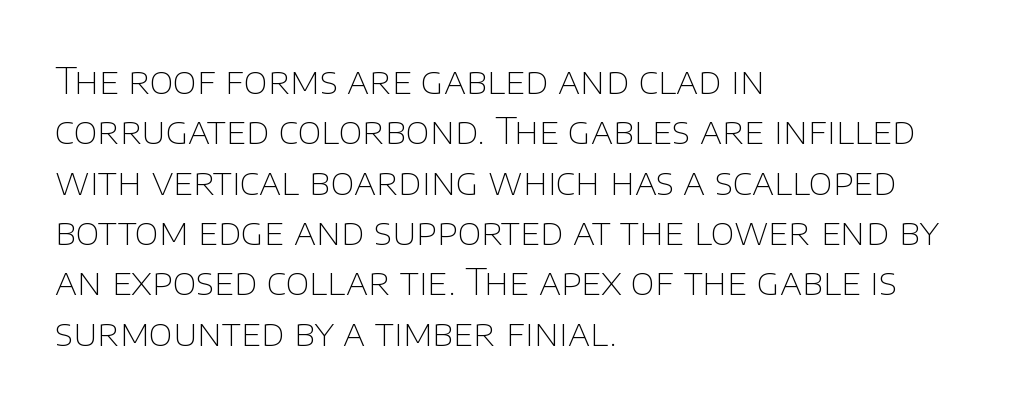
Think of a printed novel: that variable character pitch is what you see here. Horizontal alignment here is leftward, the default for most running prose. The gaps between neighbouring characters are ordinary and unremarkable. Check under the words: just untouched page.
